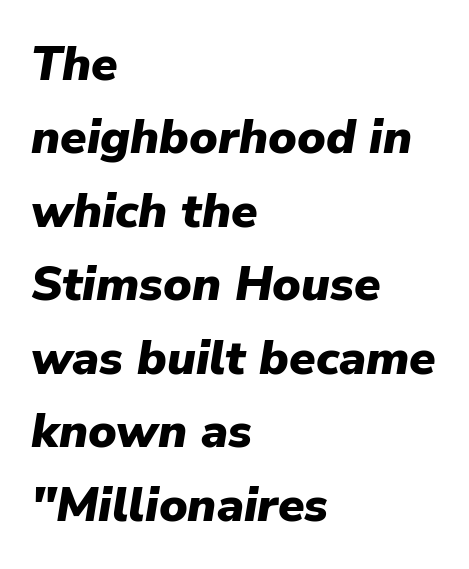
Teacher's note: observe the even left margin — that is flush-left alignment. The words here are not underlined. Every letter is thick-stroked: bold, no question. The letters are slanted; this is an italic face. The block of text has a typical density, with ordinary space between rows.
